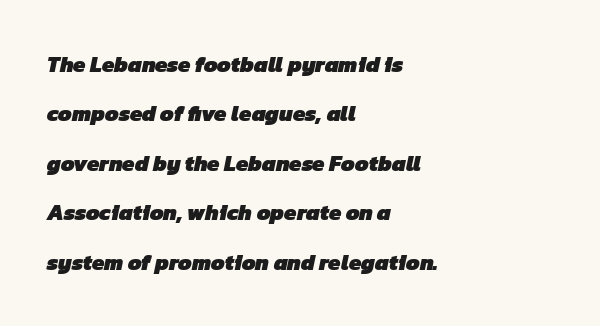
Q: Is the text bold? A: Yes.
Q: Is the text underlined? A: No.
Q: How is the paragraph aligned? A: Left-aligned.
Q: Is the spacing between letters normal or unusually wide? A: Normal.
Q: Is the spacing between lines tight, normal or loose? A: Loose.
